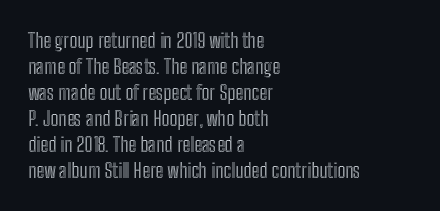
{"italic": "no", "underline": "no", "align": "left", "line_spacing": "normal", "line_spacing_ratio": 1.3, "letter_spacing": "normal", "letter_spacing_em": 0.0, "glyph_px": 20}
